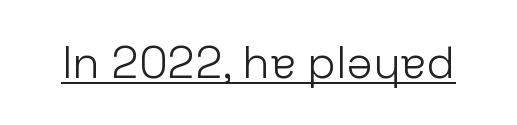
Q: Is the text bold? A: No.
Q: Is the text italic (slanted)? A: No, it is upright.
Q: Is the typeface a serif or a sans-serif typeface? A: Sans-serif.
Q: Is the text underlined? A: Yes.
Q: Is the spacing between letters normal or unusually wide? A: Normal.
Q: Width (condensed, normal, or wide)? A: Normal.
Q: Stroke contrast? A: Low.
Q: x-height? A: Medium.
Q: Monospaced? A: No.
